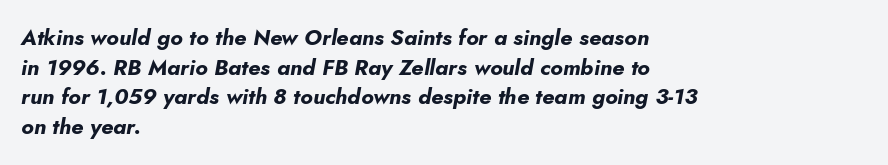
This rendering leaves character spacing at its baseline value. The glyphs look as if they've been sheared to an angle. A classic flush-left, rag-right setting is used for this passage. Summary of vertical rhythm: regular, with standard interline spacing. How heavy is the stroke? Heavy — this is a bold. A bare baseline throughout the passage.
